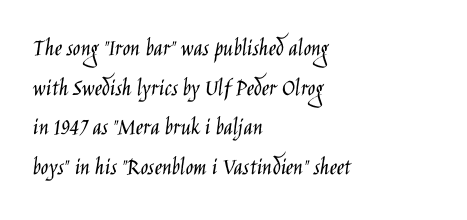
Which margin do the lines hug? The left one — the right edge is uneven. Interline gaps are of average width in this sample. Descender tails drop into unmarked territory.
